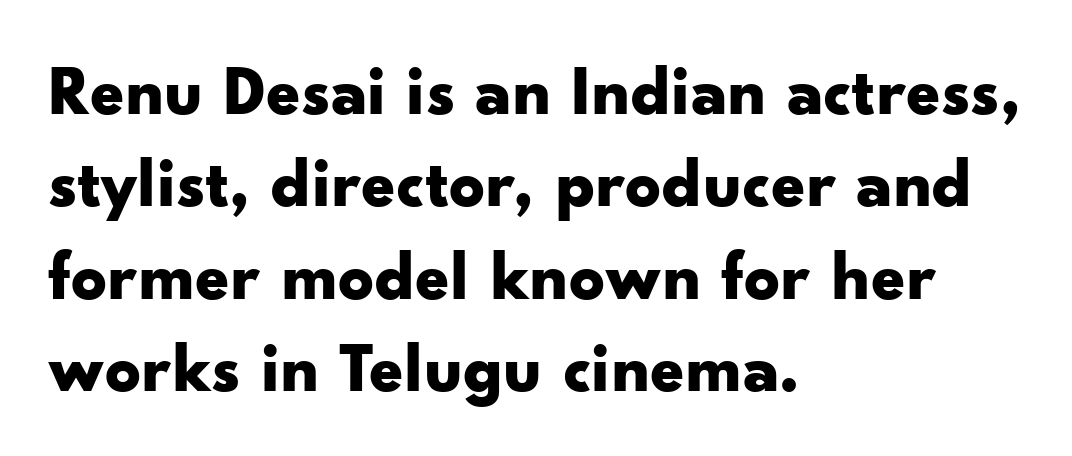
{"serif": "no", "italic": "no", "bold": "yes", "weight": "bold", "width": "wide", "stroke_contrast": "low", "x_height": "small", "monospaced": "no", "underline": "no", "align": "left", "line_spacing": "normal", "line_spacing_ratio": 1.32, "letter_spacing": "normal", "letter_spacing_em": 0.0, "glyph_px": 70}
